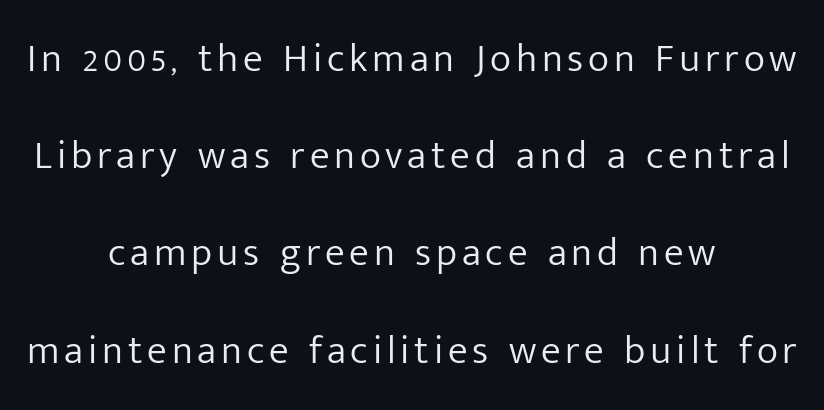
{"serif": "no", "italic": "no", "bold": "no", "weight": "light", "width": "normal", "stroke_contrast": "low", "x_height": "medium", "monospaced": "no", "underline": "no", "align": "center", "line_spacing": "loose", "line_spacing_ratio": 2.43, "glyph_px": 40}
